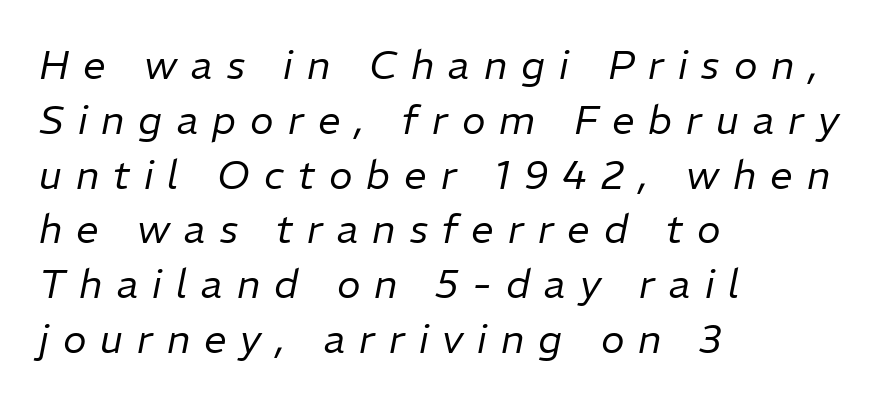
The image shows 40 px regular-weight type, italic (leaning right); set left-aligned, normal line spacing (1.37x), unusually wide letter spacing (+0.35 em), not underlined; low stroke contrast and a medium x-height.
